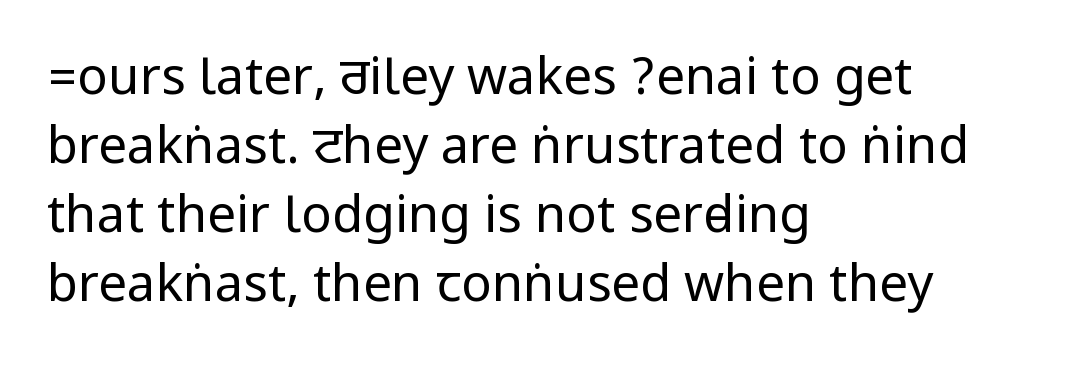
Just letters on the line, the space beneath them empty. The letters look calm and open, with moderate or lighter stems. Nothing sits at the stroke ends, so this counts as sans-serif. The gaps between neighbouring characters are ordinary and unremarkable. Ascenders rise straight up at ninety degrees. Notice how descenders clear the ascenders below comfortably — that's standard leading.
